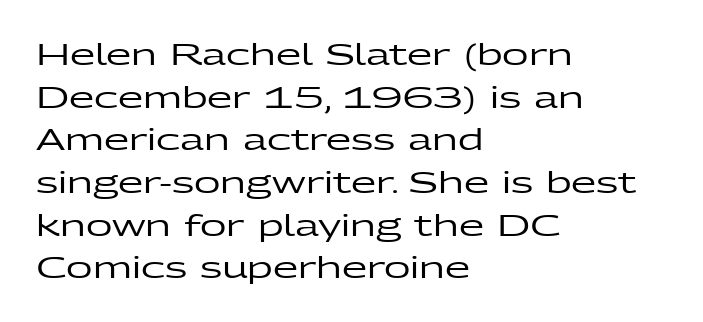
Tall strokes in this sample are plumb rather than angled. Any mark beneath the type? The region is blank. The designer left line spacing at the default. Where is the straight margin? On the left.
